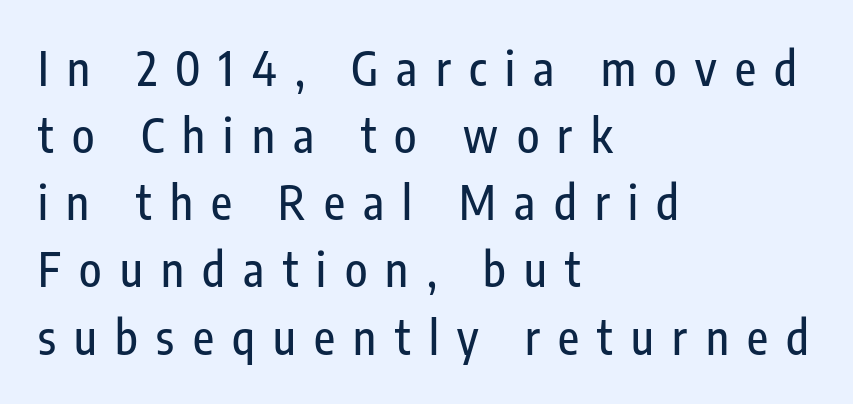
{"serif": "no", "italic": "no", "width": "condensed", "stroke_contrast": "low", "x_height": "medium", "monospaced": "no", "underline": "no", "align": "left", "line_spacing": "normal", "line_spacing_ratio": 1.46, "letter_spacing": "wide", "letter_spacing_em": 0.4, "glyph_px": 46}
